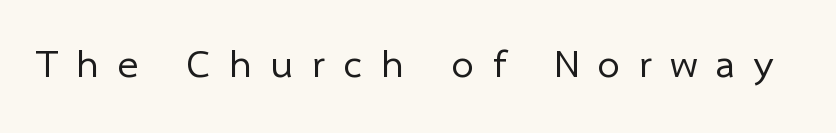
{"serif": "no", "bold": "no", "weight": "regular", "width": "normal", "stroke_contrast": "low", "x_height": "medium", "monospaced": "no", "underline": "no", "letter_spacing": "wide", "letter_spacing_em": 0.47, "glyph_px": 40}
